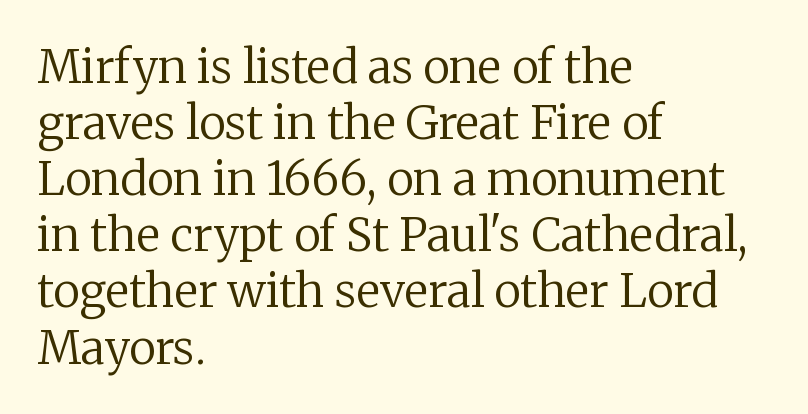
The image shows 46 px regular-weight serif type, upright; set left-aligned, line spacing 1.22x, normal letter spacing, not underlined; low stroke contrast and a medium x-height.
